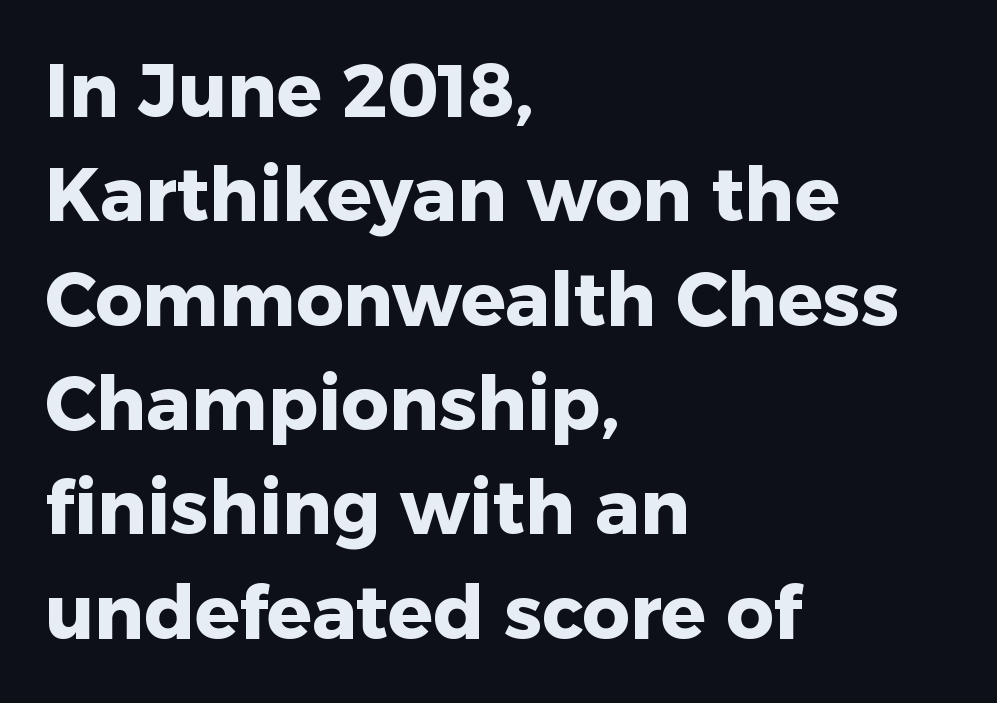
{"serif": "no", "italic": "no", "bold": "yes", "weight": "heavy", "width": "normal", "stroke_contrast": "low", "x_height": "medium", "monospaced": "no", "underline": "no", "align": "left", "line_spacing": "normal", "line_spacing_ratio": 1.41, "letter_spacing": "normal", "letter_spacing_em": 0.0, "glyph_px": 74}
